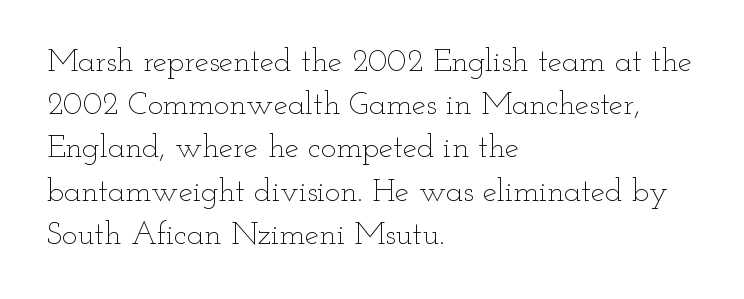
The typeface has the unassuming heft of standard copy or less. Think of a printed novel: that variable character pitch is what you see here. The glyphs are unaccompanied by any horizontal stroke below them. A typesetter would call this leading conventional body-copy spacing. Nothing unusual about the tracking: characters are spaced as the font intends.
